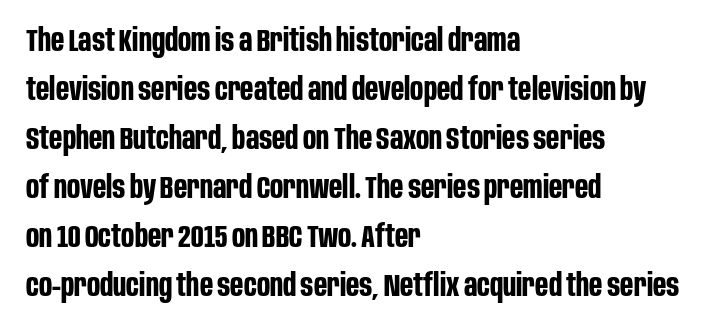
This sample uses plain, unmodified letter spacing. Lines of text with bare space underneath. These lines are composed in type without serifs. Alignment: flush left. The sample has been set heavy, in full bold.
